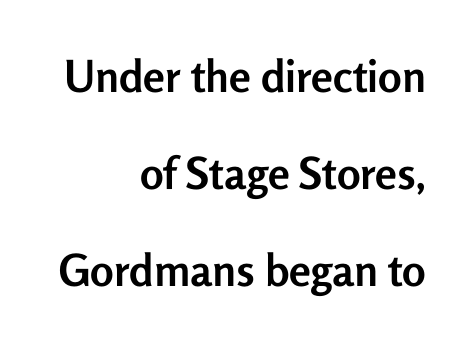
Q: Is the text bold? A: Yes.
Q: Is the text italic (slanted)? A: No, it is upright.
Q: Is the typeface a serif or a sans-serif typeface? A: Sans-serif.
Q: Is the text underlined? A: No.
Q: How is the paragraph aligned? A: Right-aligned.
Q: Is the spacing between letters normal or unusually wide? A: Normal.
Q: Is the spacing between lines tight, normal or loose? A: Loose.
Q: Width (condensed, normal, or wide)? A: Normal.
Q: Stroke contrast? A: Low.
Q: x-height? A: Medium.
Q: Monospaced? A: No.
